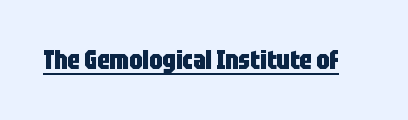
The image shows 26 px bold type, upright; set normal letter spacing, underlined.
